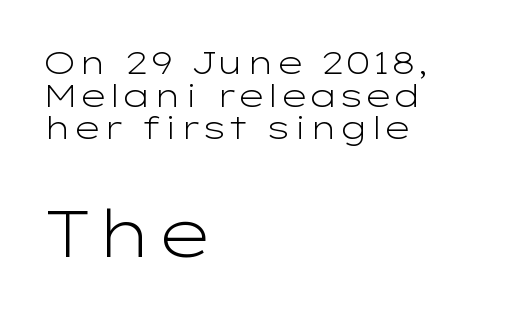
Q: Is the text bold? A: No.
Q: Is the text italic (slanted)? A: No, it is upright.
Q: Is the typeface a serif or a sans-serif typeface? A: Sans-serif.
Q: Is the text underlined? A: No.
Q: How is the paragraph aligned? A: Left-aligned.
Q: Is the spacing between letters normal or unusually wide? A: Normal.
Q: Is the spacing between lines tight, normal or loose? A: Tight.
Q: Which block of text is set in a larger size, the first (top) or the second (bottom)? A: The second (bottom) one.
Q: Width (condensed, normal, or wide)? A: Wide.
Q: Stroke contrast? A: Low.
Q: x-height? A: Medium.
Q: Monospaced? A: No.
